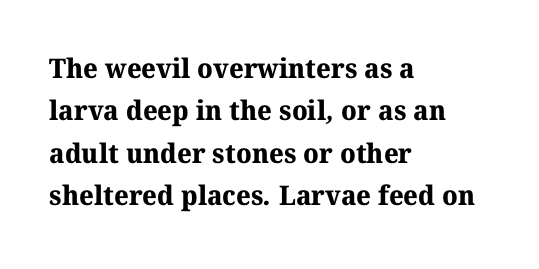
{"bold": "yes", "underline": "no", "align": "left", "line_spacing": "normal", "line_spacing_ratio": 1.57, "letter_spacing": "normal", "letter_spacing_em": 0.0, "glyph_px": 27}
